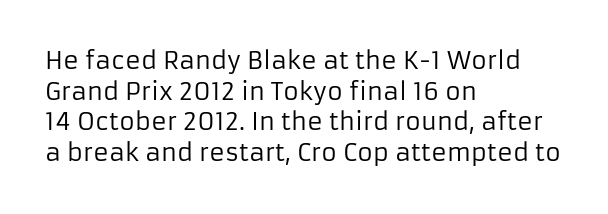
{"italic": "no", "bold": "no", "underline": "no", "align": "left", "line_spacing": "normal", "line_spacing_ratio": 1.28, "letter_spacing": "normal", "letter_spacing_em": 0.0, "glyph_px": 24}
